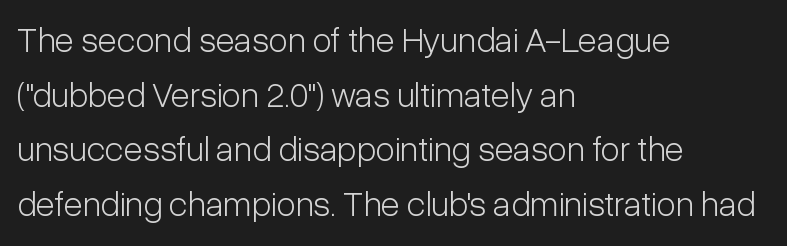
{"serif": "no", "italic": "no", "bold": "no", "weight": "light", "width": "condensed", "stroke_contrast": "low", "x_height": "medium", "monospaced": "no", "underline": "no", "align": "left", "line_spacing": "normal", "line_spacing_ratio": 1.56, "letter_spacing": "normal", "letter_spacing_em": 0.0, "glyph_px": 35}
